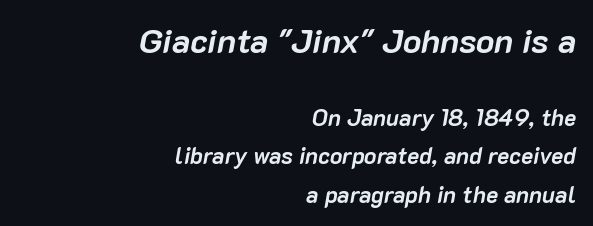
{"italic": "yes", "lean": "right", "slant_degrees": 10, "bold": "yes", "weight": "semibold", "width": "normal", "stroke_contrast": "low", "x_height": "medium", "monospaced": "no", "underline": "no", "align": "right", "line_spacing": "normal", "line_spacing_ratio": 1.67, "letter_spacing": "normal", "letter_spacing_em": 0.0, "larger_block": "first", "size_ratio": 1.48, "glyph_px": 34}
